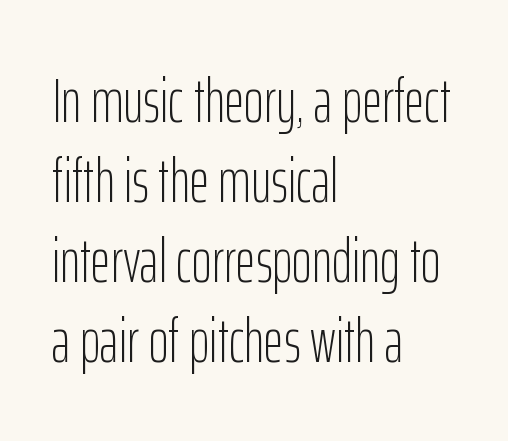
Q: Is the text bold? A: No.
Q: Is the text italic (slanted)? A: No, it is upright.
Q: Is the typeface a serif or a sans-serif typeface? A: Sans-serif.
Q: Is the text underlined? A: No.
Q: How is the paragraph aligned? A: Left-aligned.
Q: Is the spacing between letters normal or unusually wide? A: Normal.
Q: Is the spacing between lines tight, normal or loose? A: Normal.
Q: Width (condensed, normal, or wide)? A: Condensed.
Q: Stroke contrast? A: Low.
Q: x-height? A: Medium.
Q: Monospaced? A: No.
